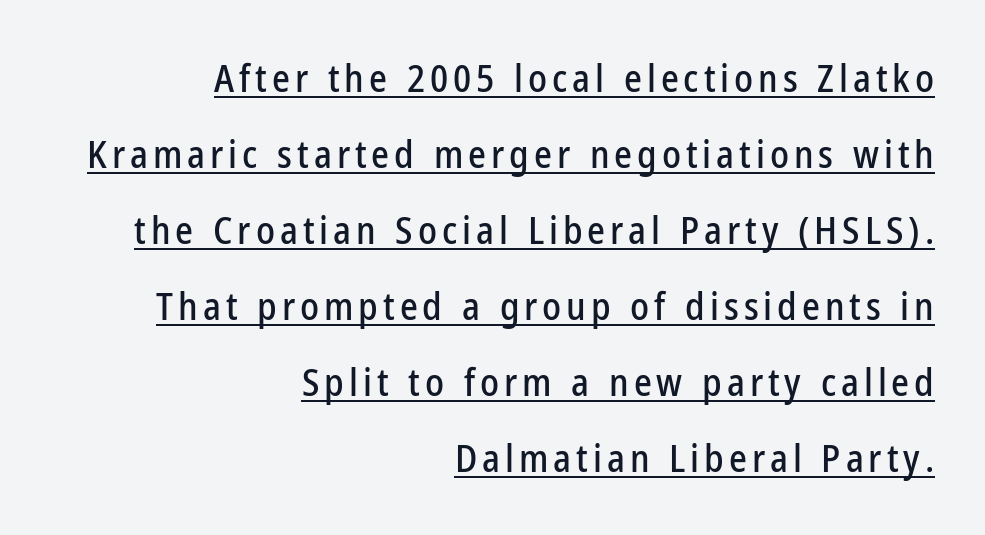
The image shows 38 px condensed sans-serif type, upright; set right-aligned, loose line spacing (2.0x), underlined; low stroke contrast and a medium x-height.
